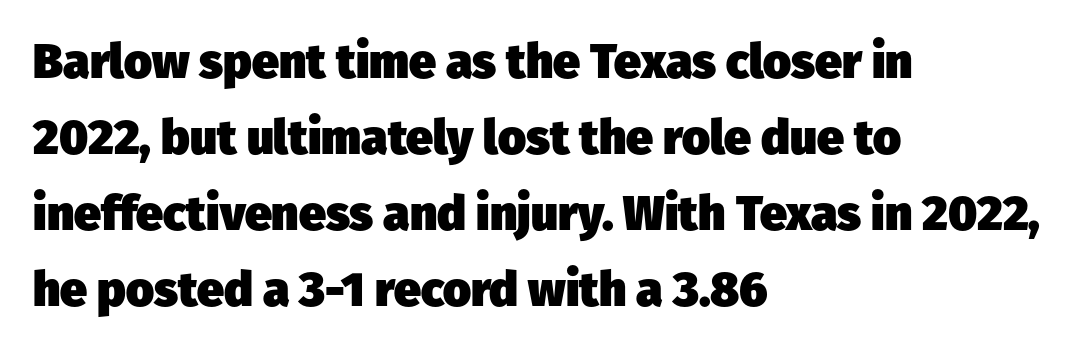
The image shows 48 px heavy sans-serif type; set left-aligned, normal line spacing (1.58x), normal letter spacing, not underlined; low stroke contrast and a medium x-height.
